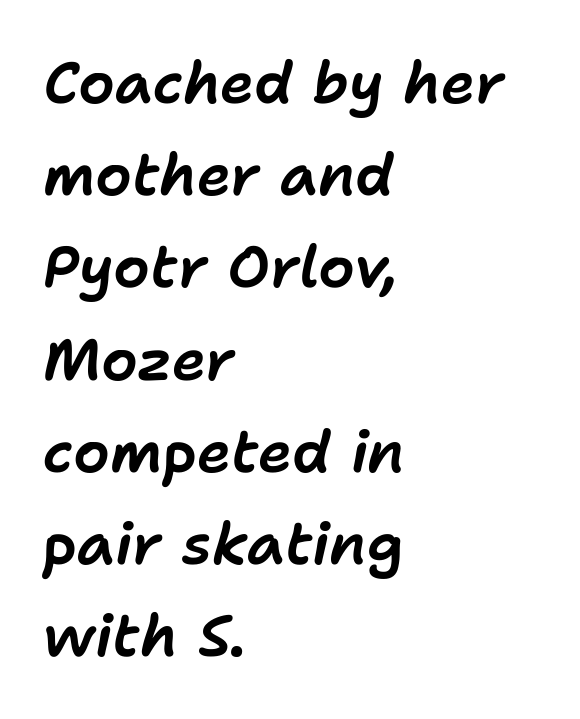
The baseline area is clear. Italic? Definitely — the glyphs are oblique. A typesetter would call this proportional, since set widths differ per character. What stands out about the letter spacing? Nothing — it is the standard amount. Compared with typical paragraphs, the rows here are spaced about the same.
